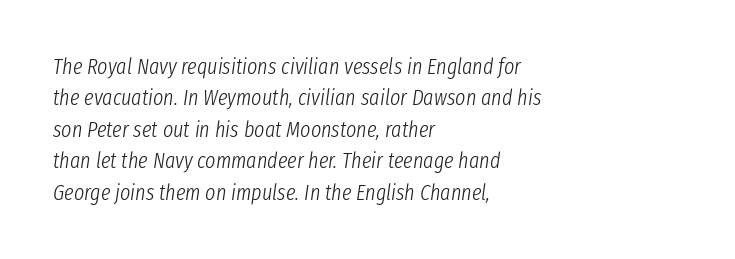
The image shows 22 px text type, italic (leaning right); set left-aligned, normal line spacing (1.43x), normal letter spacing, not underlined.
